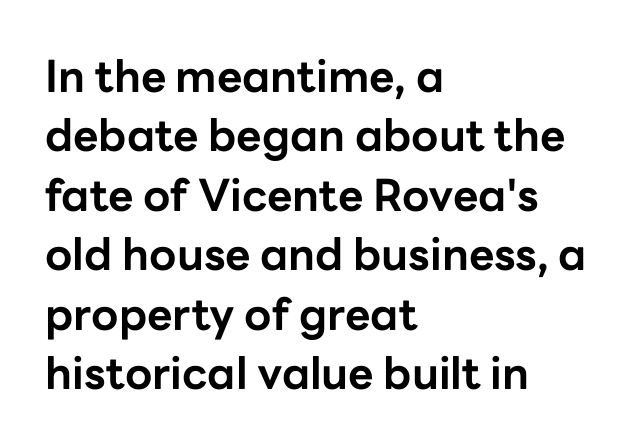
Successive baselines arrive at the customary interval. Italic: no, the glyphs are upright roman. Each letter keeps its own natural width here, so spacing adapts to shape. The space directly below the letters is spotless. Heavy-handed strokes throughout: this text is bold.
